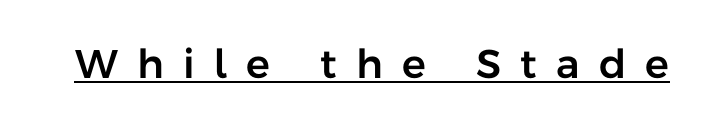
The image shows 40 px sans-serif type, upright; set unusually wide letter spacing (+0.48 em), underlined; low stroke contrast and a medium x-height.
